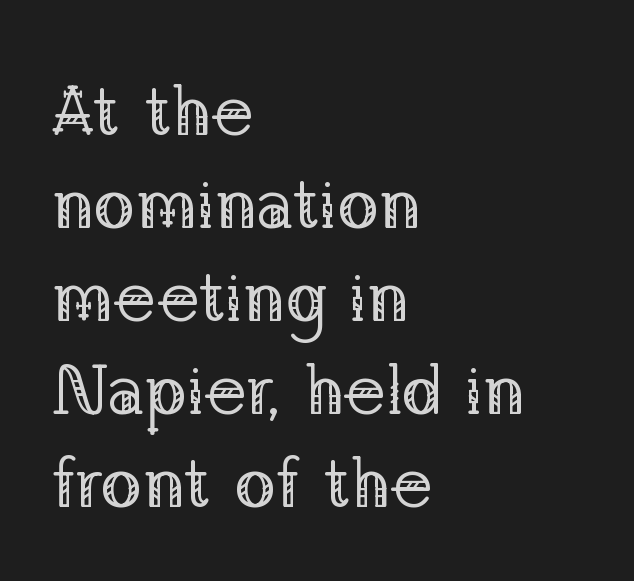
The lettering stays uniformly vertical, giving the passage a roman look. This is serif lettering, the kind often seen in printed books. Looks like regular typesetting: each glyph gets only the width it needs. Heft: none added — not bold. Horizontal bands of white between lines are of average thickness. The words here are not underlined.
